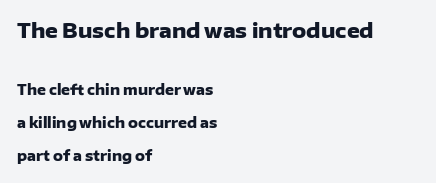
The strokes are fattened all the way to bold. The paragraph has a hard left edge and a soft right edge. The horizontal fit of the characters is conventional and even. How would I describe the line gaps? Wide and relaxed. Which chunk is bigger? The first one — the top block dwarfs the bottom.
